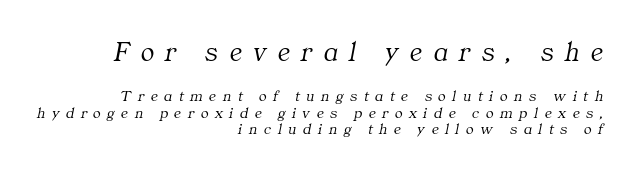
Q: Is the text bold? A: No.
Q: Is the text italic (slanted)? A: Yes, it leans right by about 11 degrees.
Q: Is the typeface a serif or a sans-serif typeface? A: Serif.
Q: Is the text underlined? A: No.
Q: How is the paragraph aligned? A: Right-aligned.
Q: Is the spacing between letters normal or unusually wide? A: Unusually wide.
Q: Is the spacing between lines tight, normal or loose? A: Tight.
Q: Which block of text is set in a larger size, the first (top) or the second (bottom)? A: The first (top) one.
Q: Width (condensed, normal, or wide)? A: Normal.
Q: Stroke contrast? A: Medium.
Q: x-height? A: Medium.
Q: Monospaced? A: No.
